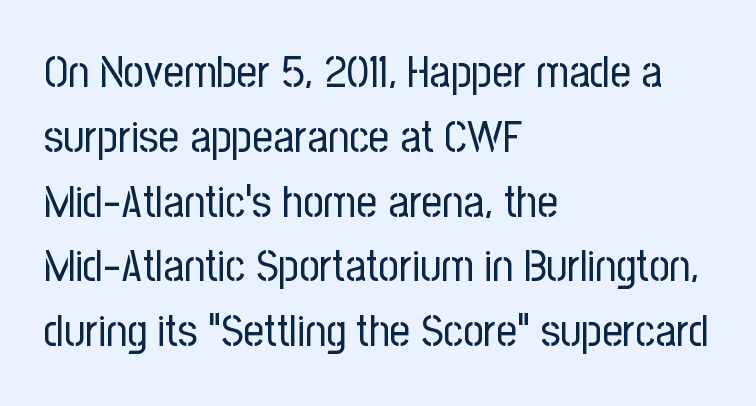
The image shows 45 px regular-weight, condensed sans-serif type, upright; set left-aligned, normal line spacing (1.44x), normal letter spacing, not underlined; low stroke contrast and a medium x-height.
